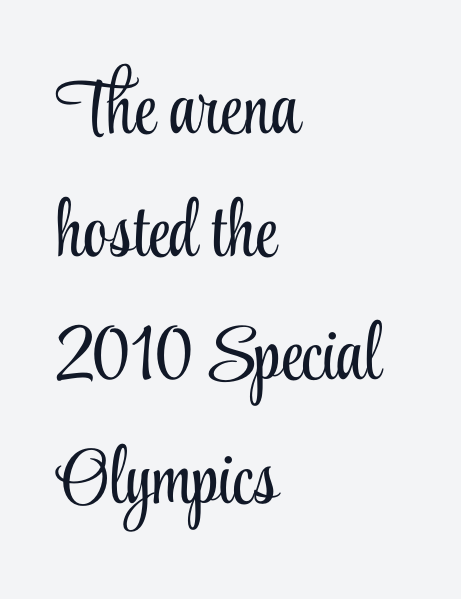
{"serif": "yes", "bold": "no", "weight": "light", "width": "condensed", "stroke_contrast": "low", "x_height": "small", "monospaced": "no", "underline": "no", "align": "left", "line_spacing": "normal", "line_spacing_ratio": 1.58, "letter_spacing": "normal", "letter_spacing_em": 0.0, "glyph_px": 78}
